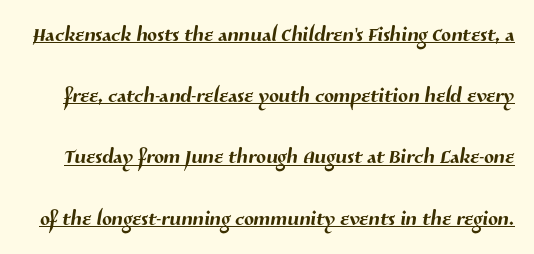
The image shows 29 px sans-serif type; set loose line spacing (2.11x), normal letter spacing, underlined; medium stroke contrast and a medium x-height.
